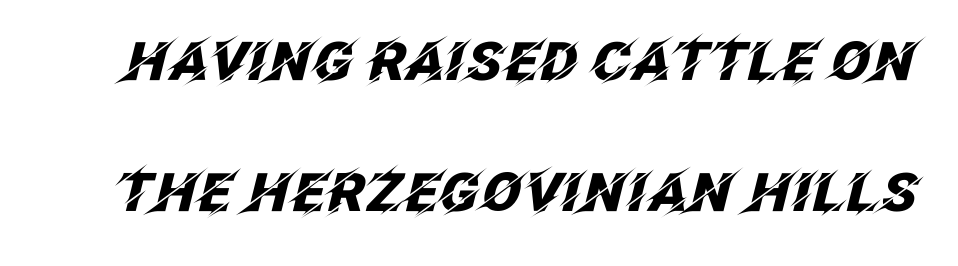
Q: Is the text bold? A: Yes.
Q: Is the text italic (slanted)? A: Yes, it leans right by about 12 degrees.
Q: Is the text underlined? A: No.
Q: Is the spacing between letters normal or unusually wide? A: Normal.
Q: Is the spacing between lines tight, normal or loose? A: Loose.
Q: Width (condensed, normal, or wide)? A: Normal.
Q: Stroke contrast? A: Low.
Q: x-height? A: Large.
Q: Monospaced? A: No.
